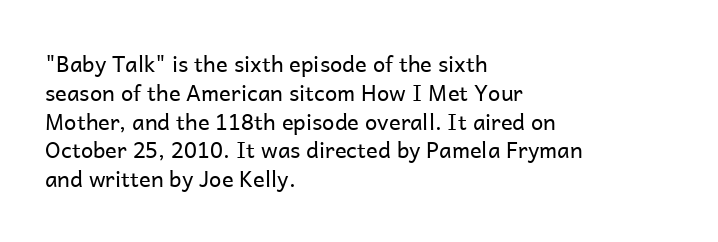
The image shows 22 px text type, upright; set left-aligned, normal line spacing (1.31x), normal letter spacing, not underlined.
